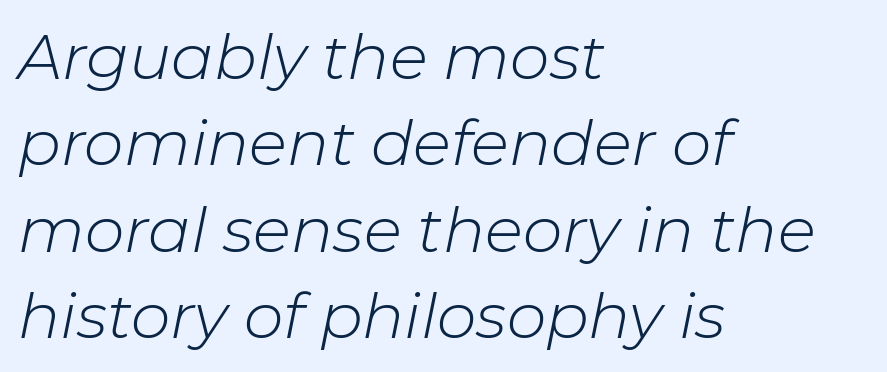
{"italic": "yes", "lean": "right", "slant_degrees": 11, "bold": "no", "weight": "light", "width": "normal", "stroke_contrast": "low", "x_height": "medium", "monospaced": "no", "underline": "no", "align": "left", "line_spacing": "normal", "line_spacing_ratio": 1.37, "letter_spacing": "normal", "letter_spacing_em": 0.0, "glyph_px": 63}
